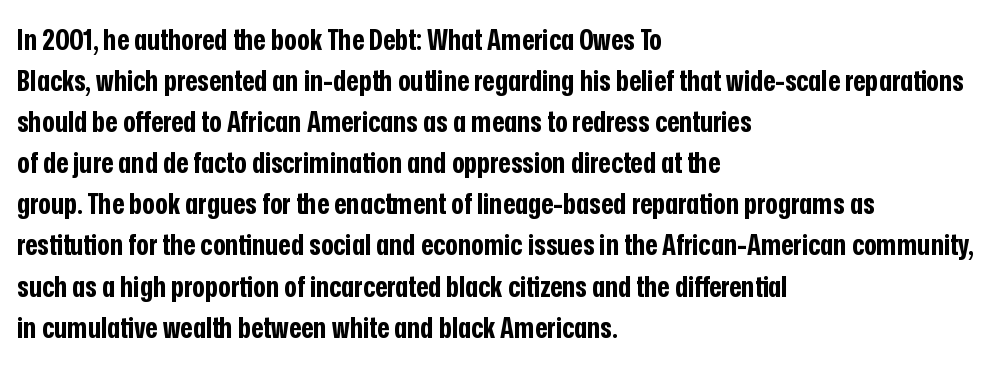
{"serif": "no", "italic": "no", "bold": "yes", "weight": "bold", "width": "condensed", "stroke_contrast": "low", "x_height": "medium", "monospaced": "no", "underline": "no", "align": "left", "line_spacing": "normal", "line_spacing_ratio": 1.37, "letter_spacing": "normal", "letter_spacing_em": 0.0, "glyph_px": 30}
